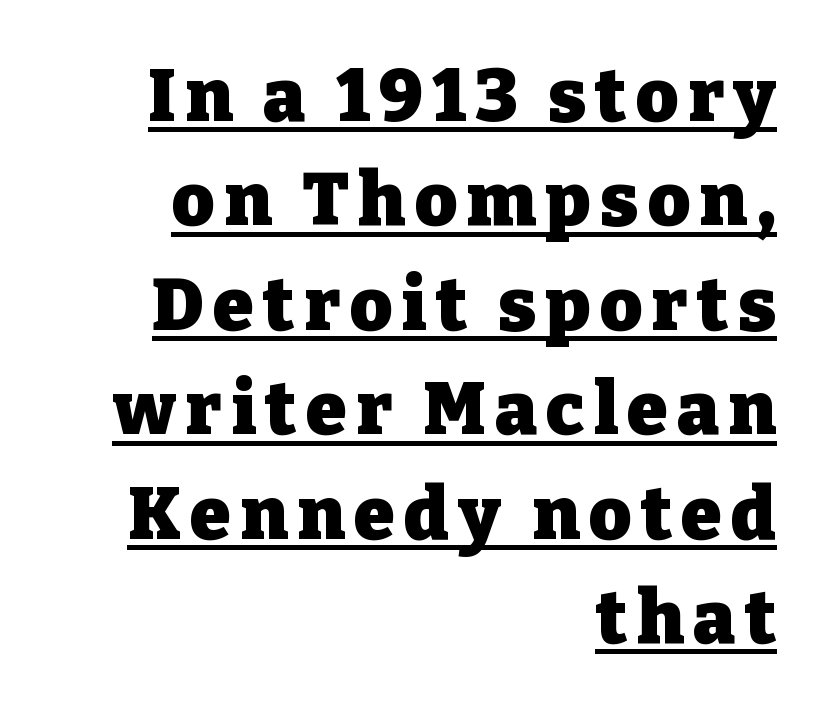
{"serif": "yes", "italic": "no", "bold": "yes", "weight": "heavy", "width": "normal", "stroke_contrast": "low", "x_height": "medium", "monospaced": "no", "underline": "yes", "align": "right", "line_spacing": "normal", "line_spacing_ratio": 1.43, "glyph_px": 73}
